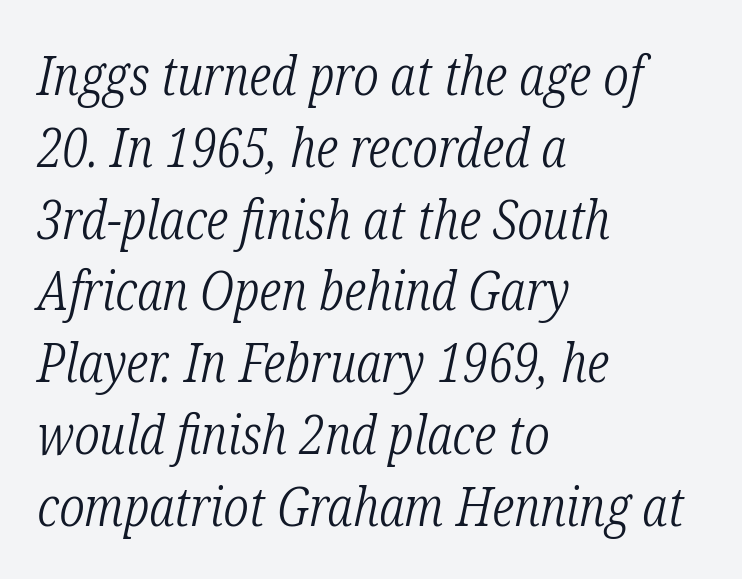
Q: Is the text bold? A: No.
Q: Is the text italic (slanted)? A: Yes, it leans right by about 12 degrees.
Q: Is the typeface a serif or a sans-serif typeface? A: Serif.
Q: Is the text underlined? A: No.
Q: How is the paragraph aligned? A: Left-aligned.
Q: Is the spacing between letters normal or unusually wide? A: Normal.
Q: Is the spacing between lines tight, normal or loose? A: Normal.
Q: Width (condensed, normal, or wide)? A: Condensed.
Q: Stroke contrast? A: Low.
Q: x-height? A: Medium.
Q: Monospaced? A: No.
